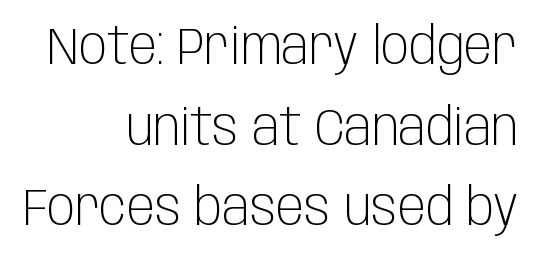
Q: Is the text bold? A: No.
Q: Is the text italic (slanted)? A: No, it is upright.
Q: Is the typeface a serif or a sans-serif typeface? A: Sans-serif.
Q: Is the text underlined? A: No.
Q: How is the paragraph aligned? A: Right-aligned.
Q: Is the spacing between letters normal or unusually wide? A: Normal.
Q: Is the spacing between lines tight, normal or loose? A: Normal.
Q: Width (condensed, normal, or wide)? A: Condensed.
Q: Stroke contrast? A: Low.
Q: x-height? A: Large.
Q: Monospaced? A: No.
